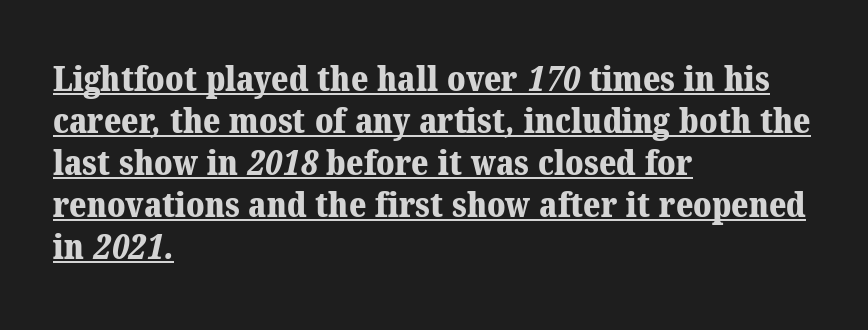
The image shows 35 px bold serif type; set left-aligned, line spacing 1.2x, normal letter spacing, underlined; medium stroke contrast and a medium x-height.
